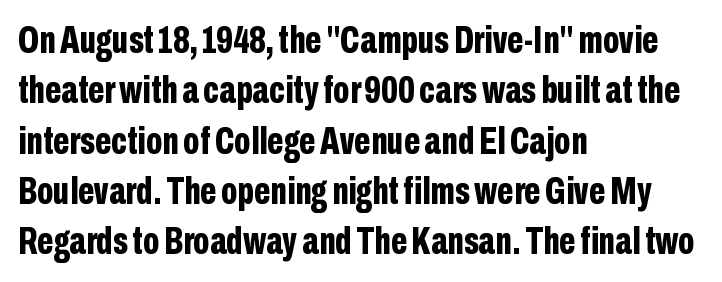
The image shows 39 px bold, condensed sans-serif type, upright; set left-aligned, normal line spacing (1.29x), normal letter spacing, not underlined; low stroke contrast and a medium x-height.
